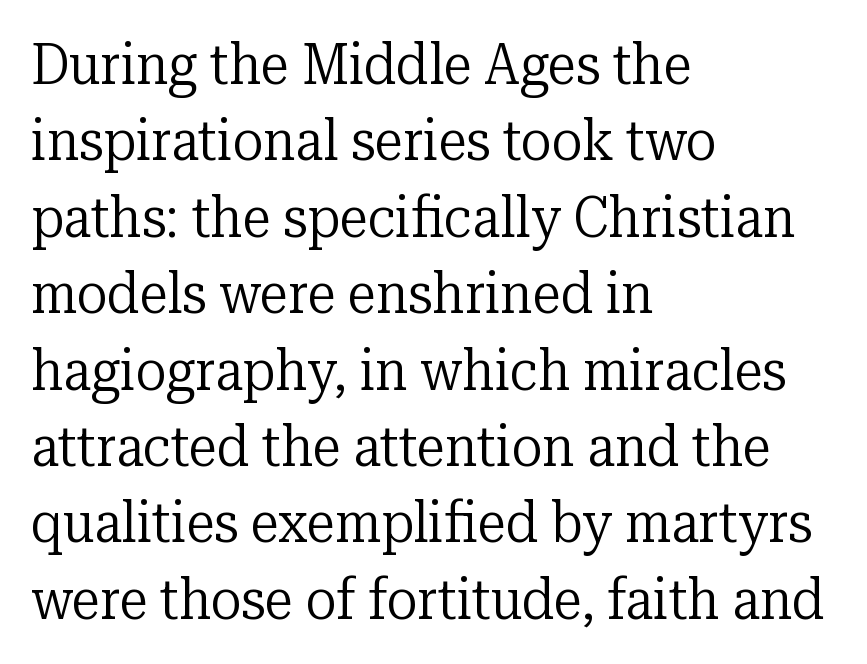
Q: Is the text bold? A: No.
Q: Is the text italic (slanted)? A: No, it is upright.
Q: Is the typeface a serif or a sans-serif typeface? A: Serif.
Q: Is the text underlined? A: No.
Q: How is the paragraph aligned? A: Left-aligned.
Q: Is the spacing between letters normal or unusually wide? A: Normal.
Q: Is the spacing between lines tight, normal or loose? A: Normal.
Q: Width (condensed, normal, or wide)? A: Normal.
Q: Stroke contrast? A: Low.
Q: x-height? A: Medium.
Q: Monospaced? A: No.
